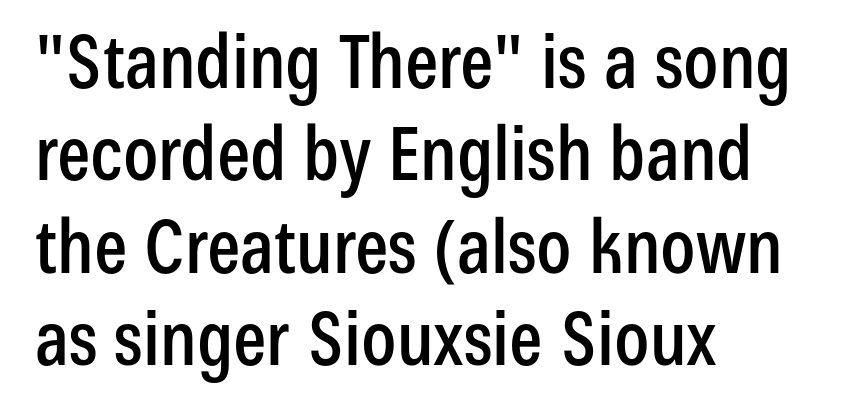
Q: Is the text italic (slanted)? A: No, it is upright.
Q: Is the typeface a serif or a sans-serif typeface? A: Sans-serif.
Q: Is the text underlined? A: No.
Q: How is the paragraph aligned? A: Left-aligned.
Q: Is the spacing between letters normal or unusually wide? A: Normal.
Q: Is the spacing between lines tight, normal or loose? A: Normal.
Q: Width (condensed, normal, or wide)? A: Condensed.
Q: Stroke contrast? A: Low.
Q: x-height? A: Medium.
Q: Monospaced? A: No.
